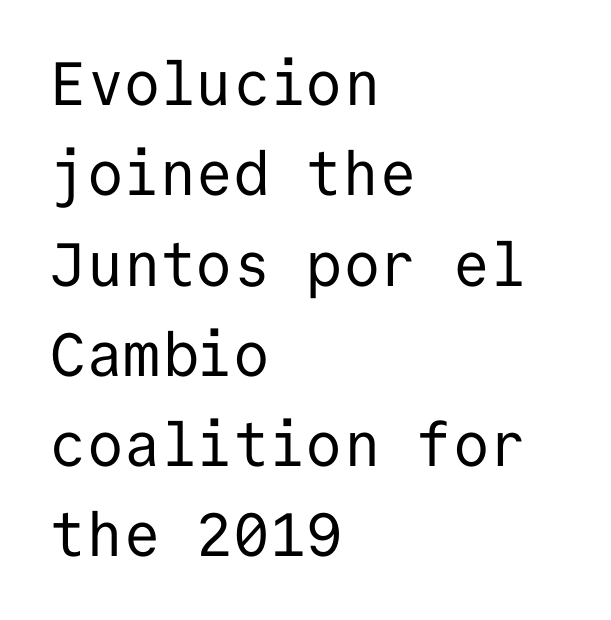
Here the glyphs are tracked normally, forming tight word shapes. A roman cut, with each character standing at attention. The area under the type is left untouched. The designer left line spacing at the default.
